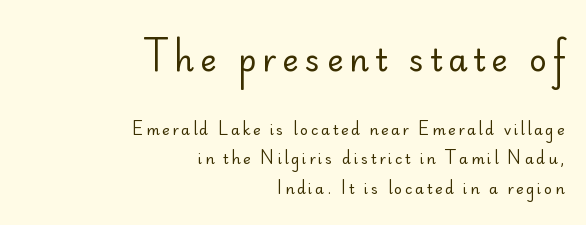
The image shows 31 px regular-weight sans-serif type, upright; set right-aligned, loose line spacing (2.12x), not underlined; the first (top) block is 2.21x larger; low stroke contrast and a small x-height.
